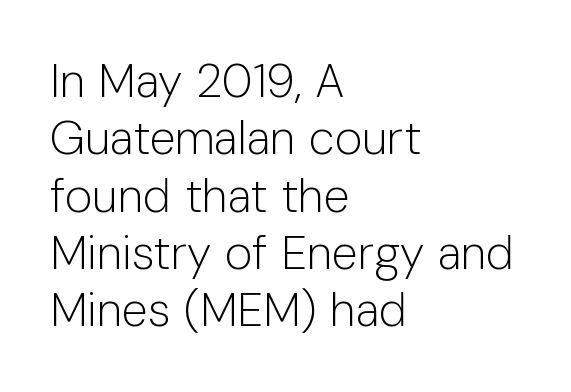
The image shows 47 px light sans-serif type, upright; set left-aligned, line spacing 1.22x, normal letter spacing, not underlined; low stroke contrast and a medium x-height.
